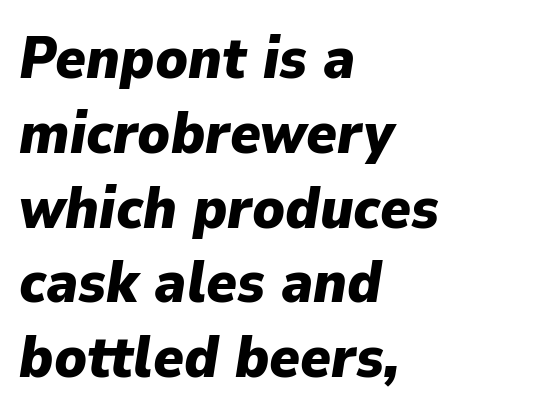
Q: Is the text bold? A: Yes.
Q: Is the text italic (slanted)? A: Yes, it leans right by about 9 degrees.
Q: Is the text underlined? A: No.
Q: How is the paragraph aligned? A: Left-aligned.
Q: Is the spacing between letters normal or unusually wide? A: Normal.
Q: Is the spacing between lines tight, normal or loose? A: Normal.
Q: Width (condensed, normal, or wide)? A: Normal.
Q: Stroke contrast? A: Low.
Q: x-height? A: Medium.
Q: Monospaced? A: No.
